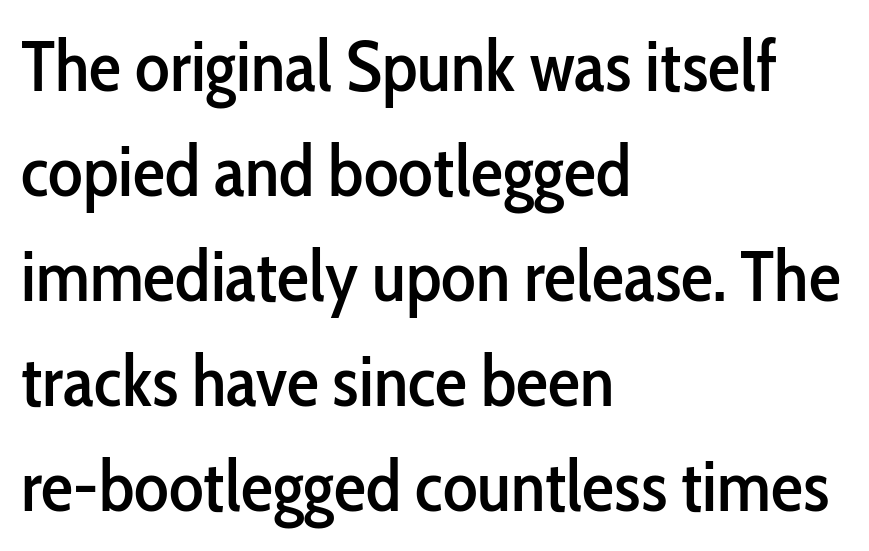
The image shows 72 px condensed sans-serif type, upright; set left-aligned, normal line spacing (1.46x), normal letter spacing, not underlined; low stroke contrast and a medium x-height.
